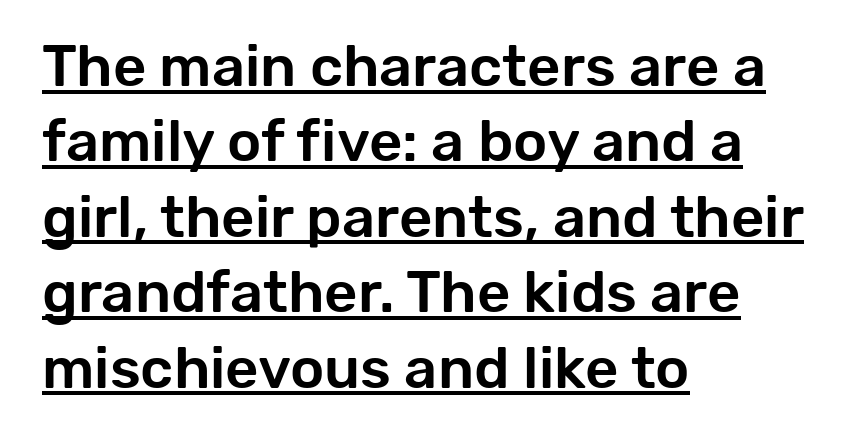
The image shows 58 px sans-serif type, upright; set left-aligned, normal line spacing (1.3x), normal letter spacing, underlined; low stroke contrast and a medium x-height.
